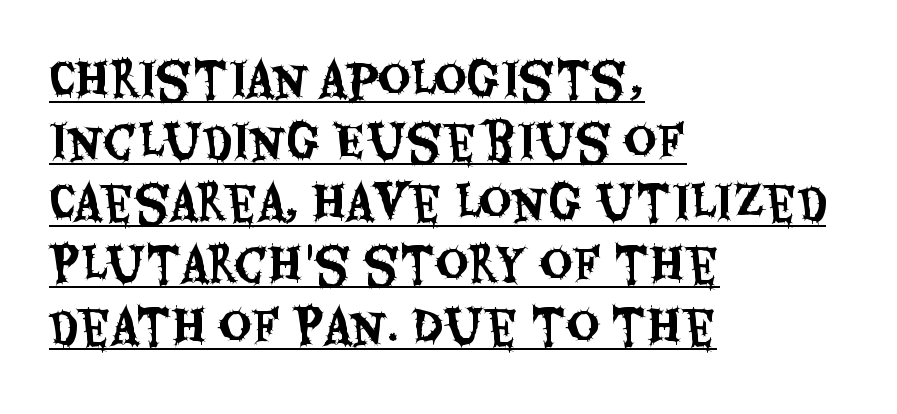
{"serif": "no", "italic": "no", "width": "condensed", "stroke_contrast": "medium", "x_height": "large", "monospaced": "no", "underline": "yes", "align": "left", "line_spacing": "normal", "line_spacing_ratio": 1.34, "letter_spacing": "normal", "letter_spacing_em": 0.0, "glyph_px": 46}
